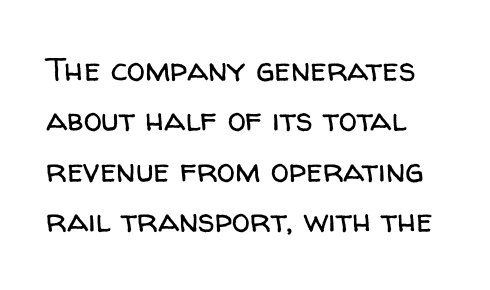
The image shows 33 px regular-weight sans-serif type, upright; set normal line spacing (1.53x), normal letter spacing, not underlined; low stroke contrast and a medium x-height.
